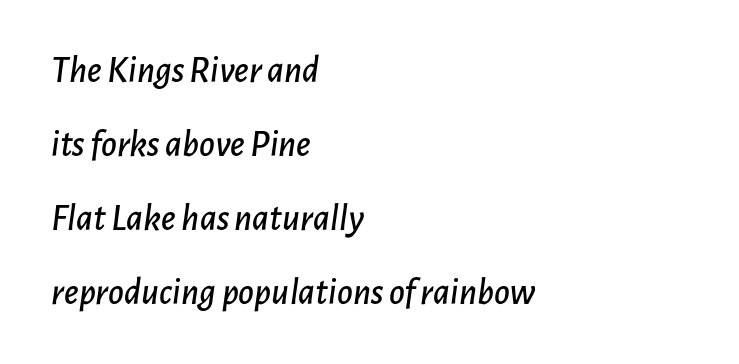
The image shows 38 px text type, italic (leaning right); set left-aligned, loose line spacing (1.95x), normal letter spacing, not underlined; low stroke contrast and a medium x-height.
